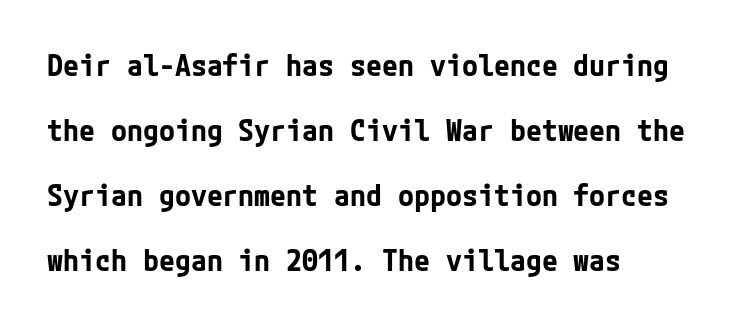
Q: Is the text bold? A: Yes.
Q: Is the text italic (slanted)? A: No, it is upright.
Q: Is the typeface a serif or a sans-serif typeface? A: Sans-serif.
Q: Is the text underlined? A: No.
Q: How is the paragraph aligned? A: Left-aligned.
Q: Is the spacing between letters normal or unusually wide? A: Normal.
Q: Is the spacing between lines tight, normal or loose? A: Loose.
Q: Width (condensed, normal, or wide)? A: Normal.
Q: Stroke contrast? A: Low.
Q: x-height? A: Medium.
